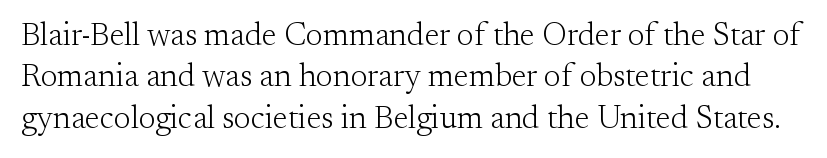
Q: Is the text bold? A: No.
Q: Is the text italic (slanted)? A: No, it is upright.
Q: Is the typeface a serif or a sans-serif typeface? A: Serif.
Q: Is the text underlined? A: No.
Q: Is the spacing between letters normal or unusually wide? A: Normal.
Q: Is the spacing between lines tight, normal or loose? A: Normal.
Q: Width (condensed, normal, or wide)? A: Normal.
Q: Stroke contrast? A: Medium.
Q: x-height? A: Small.
Q: Monospaced? A: No.
